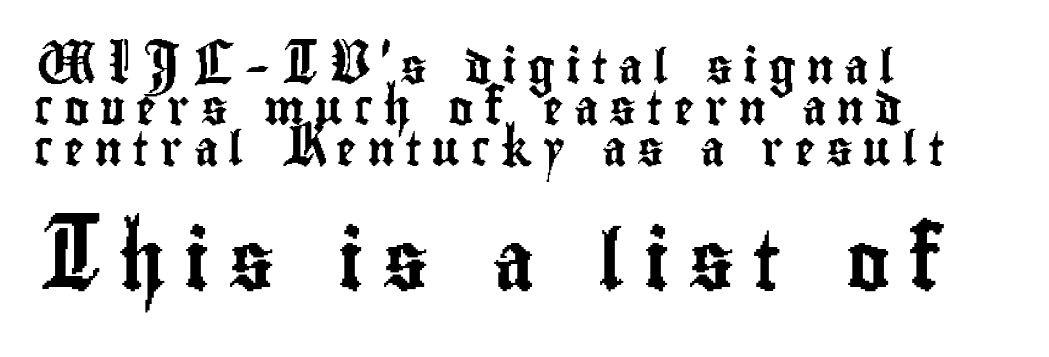
{"serif": "no", "italic": "no", "width": "condensed", "stroke_contrast": "low", "x_height": "small", "monospaced": "no", "underline": "no", "align": "left", "line_spacing_ratio": 1.2, "letter_spacing": "wide", "letter_spacing_em": 0.31, "larger_block": "second", "size_ratio": 1.74, "glyph_px": 59}
